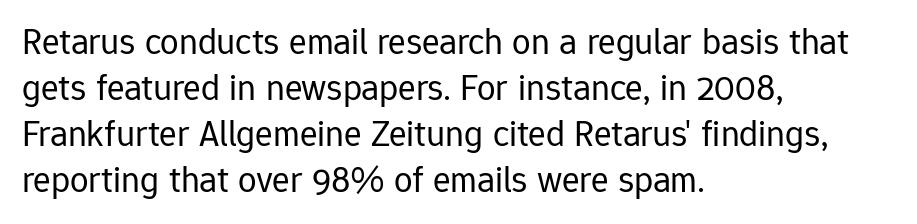
The image shows 37 px regular-weight sans-serif type, upright; set left-aligned, line spacing 1.24x, normal letter spacing, not underlined; low stroke contrast and a medium x-height.
